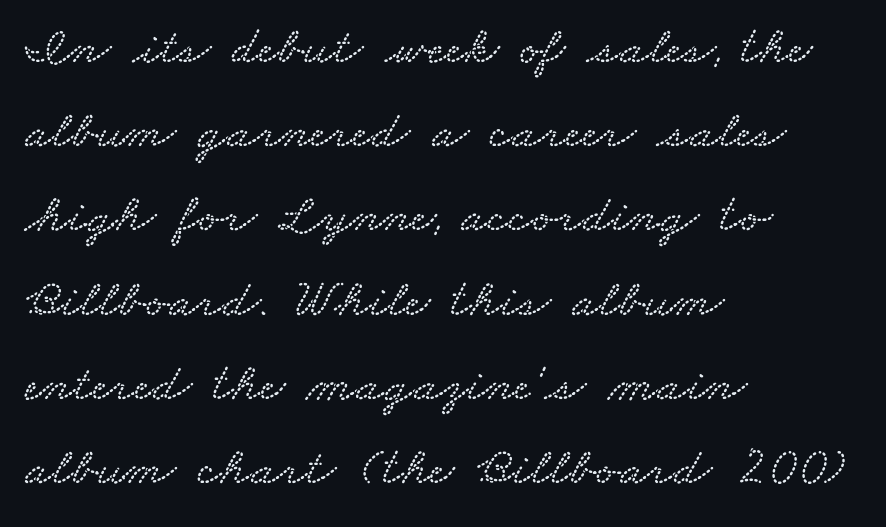
{"width": "wide", "stroke_contrast": "low", "x_height": "small", "monospaced": "no", "underline": "no", "align": "left", "line_spacing": "normal", "line_spacing_ratio": 1.56, "letter_spacing": "normal", "letter_spacing_em": 0.0, "glyph_px": 54}
